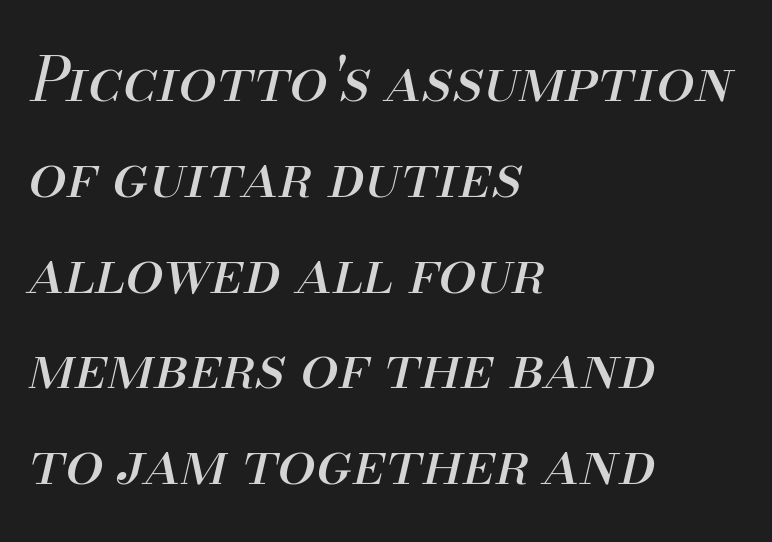
Q: Is the text bold? A: No.
Q: Is the text italic (slanted)? A: Yes, it leans right by about 13 degrees.
Q: Is the text underlined? A: No.
Q: How is the paragraph aligned? A: Left-aligned.
Q: Is the spacing between letters normal or unusually wide? A: Normal.
Q: Is the spacing between lines tight, normal or loose? A: Normal.
Q: Width (condensed, normal, or wide)? A: Normal.
Q: Stroke contrast? A: Medium.
Q: x-height? A: Small.
Q: Monospaced? A: No.
